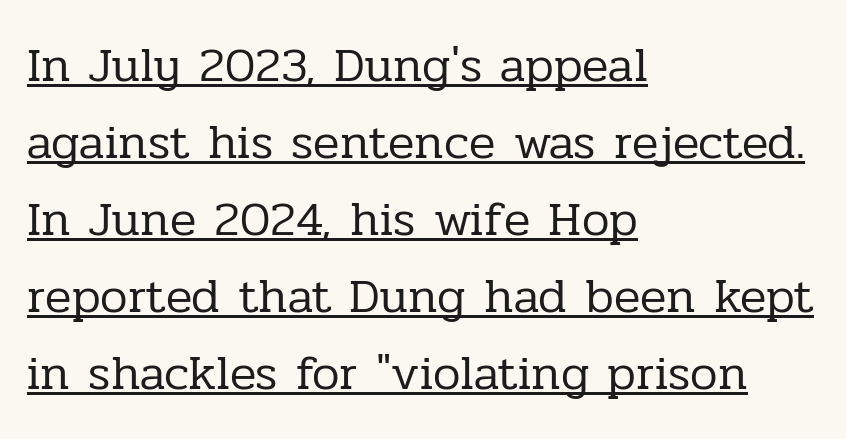
The glyphs in this specimen are seriffed. Vertical stems look standard width or narrower in stroke. The compositor pushed each line to the left boundary. The rendering uses a moderate line-height, typical for paragraphs.
